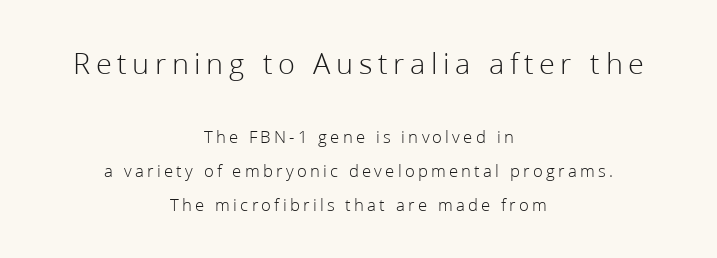
{"serif": "no", "italic": "no", "bold": "no", "weight": "light", "width": "normal", "stroke_contrast": "low", "x_height": "medium", "monospaced": "no", "underline": "no", "align": "center", "line_spacing_ratio": 1.89, "larger_block": "first", "size_ratio": 1.72, "glyph_px": 31}
